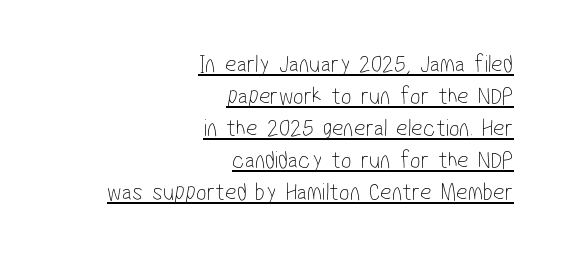
You can see a thin bar hugging the bottom of the glyphs. Bold? No — there's no thickening of the strokes. The horizontal fit of the characters is conventional and even. Evenly set lines give the paragraph a standard silhouette.
